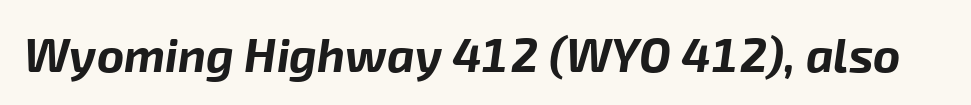
The image shows 47 px bold type, italic (leaning right); set normal letter spacing, not underlined; low stroke contrast and a medium x-height.
